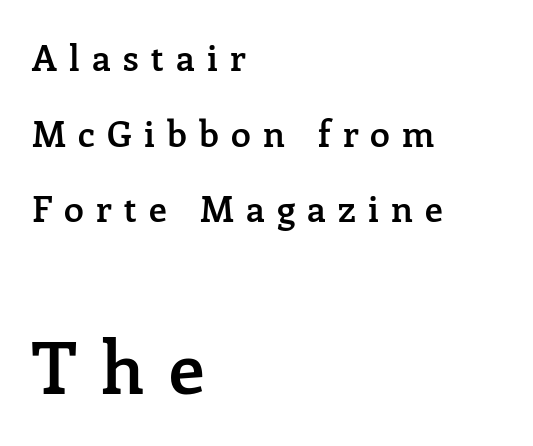
Compared with typical body copy, the letter spacing here is much looser. Each line starts at the same left margin while the right side varies. Character widths vary here, with narrow letters taking less room than wide ones. The lettering holds an erect, upright posture throughout. Baseline-to-baseline distance is far greater than the letter height.
